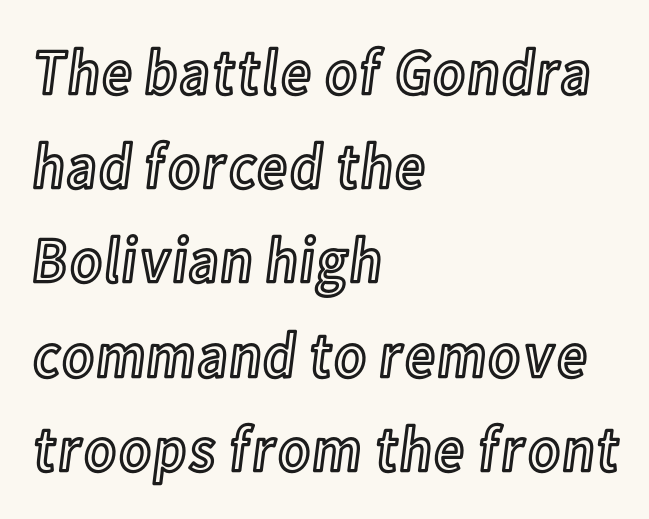
Q: Is the text italic (slanted)? A: Yes.
Q: Is the text underlined? A: No.
Q: How is the paragraph aligned? A: Left-aligned.
Q: Is the spacing between letters normal or unusually wide? A: Normal.
Q: Is the spacing between lines tight, normal or loose? A: Normal.
Q: Width (condensed, normal, or wide)? A: Condensed.
Q: x-height? A: Medium.
Q: Monospaced? A: No.
